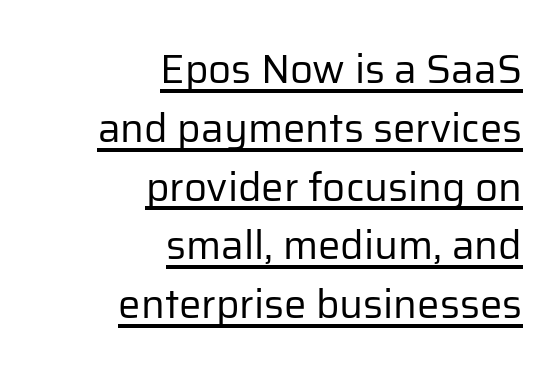
The image shows 40 px regular-weight sans-serif type, upright; set right-aligned, normal line spacing (1.47x), normal letter spacing, underlined; low stroke contrast and a medium x-height.
